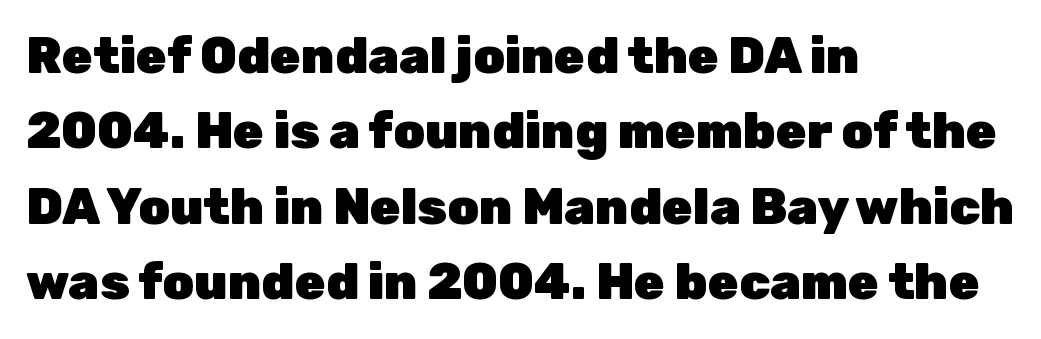
Observe the absence of serifs on each vertical stroke in this sample. Set as a true bold cut, around the 700 mark. Normally led — the rows are evenly, conventionally spaced. Which margin do the lines hug? The left one — the right edge is uneven. Rendered with straight, roman letterforms.
